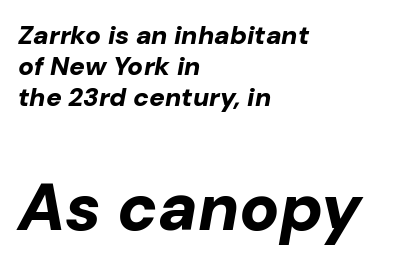
{"italic": "yes", "lean": "right", "slant_degrees": 10, "bold": "yes", "weight": "bold", "width": "normal", "stroke_contrast": "low", "x_height": "medium", "monospaced": "no", "underline": "no", "align": "left", "line_spacing_ratio": 1.2, "letter_spacing": "normal", "letter_spacing_em": 0.0, "larger_block": "second", "size_ratio": 2.54, "glyph_px": 66}
